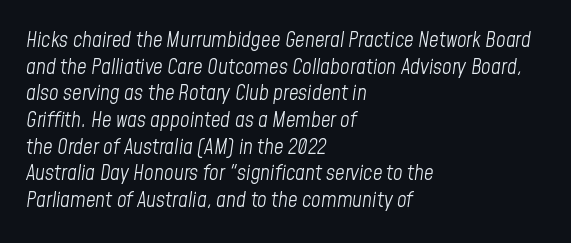
The image shows 21 px text type, italic (leaning right); set left-aligned, normal line spacing (1.27x), normal letter spacing, not underlined.
